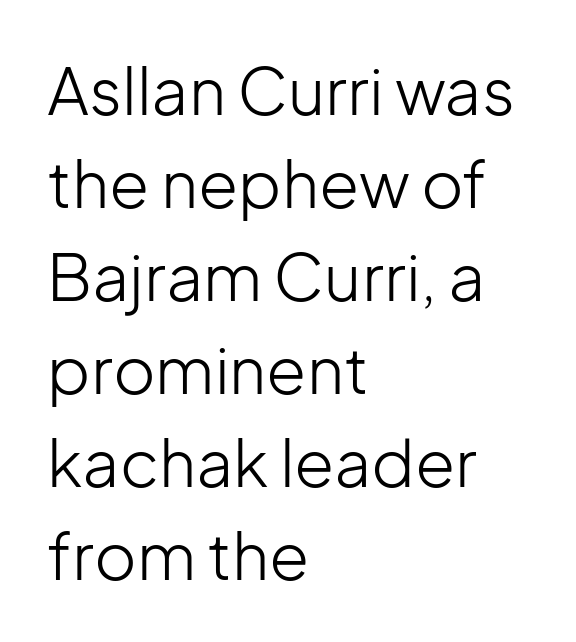
Q: Is the text bold? A: No.
Q: Is the text italic (slanted)? A: No, it is upright.
Q: Is the typeface a serif or a sans-serif typeface? A: Sans-serif.
Q: Is the text underlined? A: No.
Q: How is the paragraph aligned? A: Left-aligned.
Q: Is the spacing between letters normal or unusually wide? A: Normal.
Q: Is the spacing between lines tight, normal or loose? A: Normal.
Q: Width (condensed, normal, or wide)? A: Normal.
Q: Stroke contrast? A: Low.
Q: x-height? A: Medium.
Q: Monospaced? A: No.
